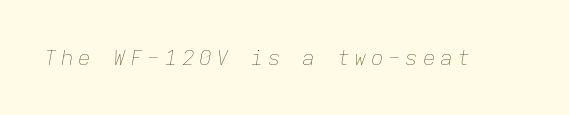
Q: Is the text bold? A: No.
Q: Is the text italic (slanted)? A: Yes, it leans right by about 9 degrees.
Q: Is the text underlined? A: No.
Q: Is the spacing between letters normal or unusually wide? A: Unusually wide.
